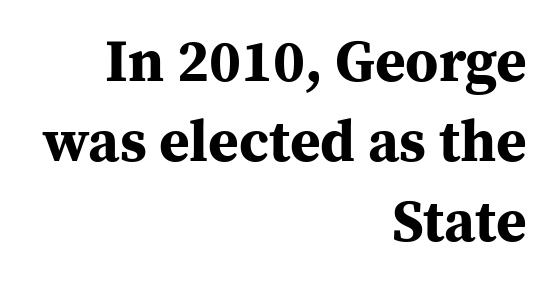
{"serif": "yes", "italic": "no", "bold": "yes", "weight": "bold", "width": "normal", "stroke_contrast": "medium", "x_height": "medium", "monospaced": "no", "underline": "no", "align": "right", "line_spacing": "normal", "line_spacing_ratio": 1.36, "letter_spacing": "normal", "letter_spacing_em": 0.0, "glyph_px": 59}
